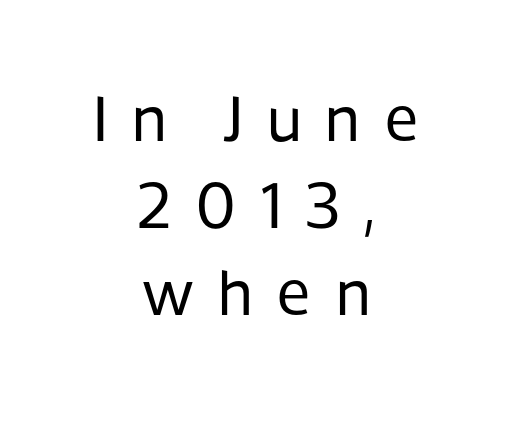
Q: Is the text bold? A: No.
Q: Is the text italic (slanted)? A: No, it is upright.
Q: Is the typeface a serif or a sans-serif typeface? A: Sans-serif.
Q: Is the text underlined? A: No.
Q: How is the paragraph aligned? A: Centered.
Q: Is the spacing between letters normal or unusually wide? A: Unusually wide.
Q: Is the spacing between lines tight, normal or loose? A: Normal.
Q: Width (condensed, normal, or wide)? A: Normal.
Q: Stroke contrast? A: Low.
Q: x-height? A: Medium.
Q: Monospaced? A: No.
